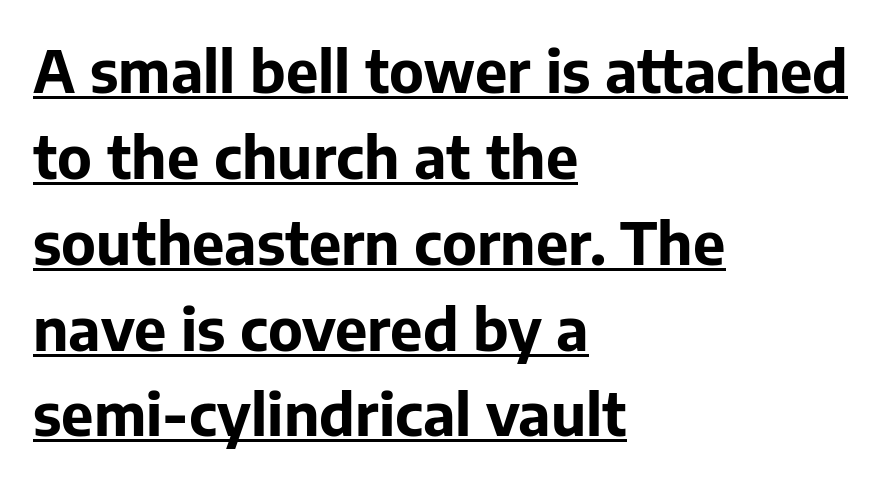
Q: Is the text bold? A: Yes.
Q: Is the text italic (slanted)? A: No, it is upright.
Q: Is the typeface a serif or a sans-serif typeface? A: Sans-serif.
Q: Is the text underlined? A: Yes.
Q: How is the paragraph aligned? A: Left-aligned.
Q: Is the spacing between letters normal or unusually wide? A: Normal.
Q: Is the spacing between lines tight, normal or loose? A: Normal.
Q: Width (condensed, normal, or wide)? A: Normal.
Q: Stroke contrast? A: Low.
Q: x-height? A: Medium.
Q: Monospaced? A: No.
